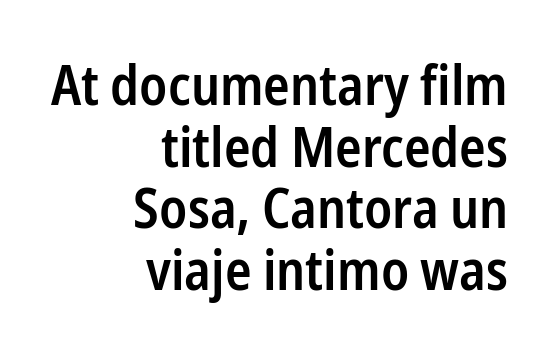
A typesetter would label this face a sans. This is roman type, the default non-slanted kind. Each new line begins almost immediately beneath the previous one. These lines are rendered in a variable-pitch font. The text block is weighted toward the right margin, trailing off unevenly leftward.
